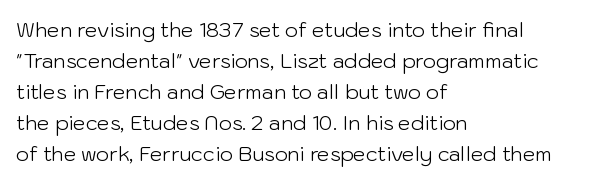
{"italic": "no", "bold": "no", "underline": "no", "align": "left", "line_spacing": "normal", "line_spacing_ratio": 1.55, "letter_spacing": "normal", "letter_spacing_em": 0.0, "glyph_px": 20}
